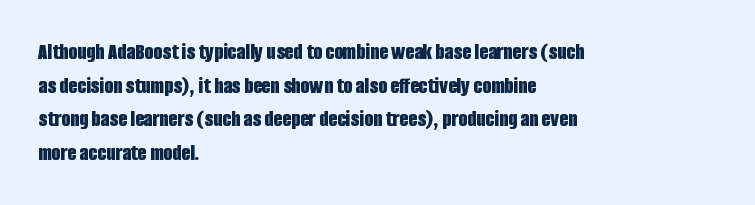
Q: Is the text bold? A: Yes.
Q: Is the text italic (slanted)? A: No, it is upright.
Q: Is the text underlined? A: No.
Q: How is the paragraph aligned? A: Left-aligned.
Q: Is the spacing between letters normal or unusually wide? A: Normal.
Q: Is the spacing between lines tight, normal or loose? A: Normal.
